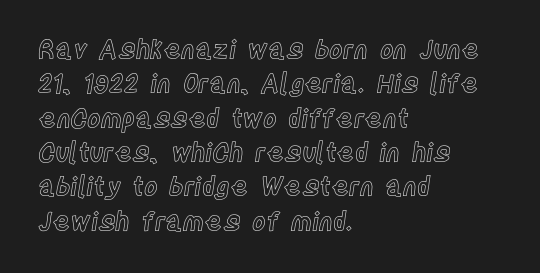
The image shows 26 px text type; set left-aligned, normal line spacing (1.32x), normal letter spacing, not underlined.
